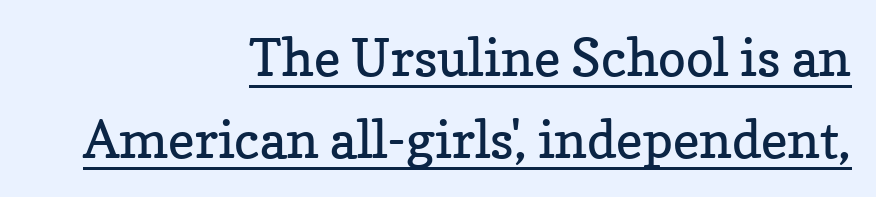
Q: Is the text bold? A: No.
Q: Is the text italic (slanted)? A: No, it is upright.
Q: Is the typeface a serif or a sans-serif typeface? A: Serif.
Q: Is the text underlined? A: Yes.
Q: How is the paragraph aligned? A: Right-aligned.
Q: Is the spacing between letters normal or unusually wide? A: Normal.
Q: Is the spacing between lines tight, normal or loose? A: Normal.
Q: Width (condensed, normal, or wide)? A: Normal.
Q: Stroke contrast? A: Low.
Q: x-height? A: Medium.
Q: Monospaced? A: No.
